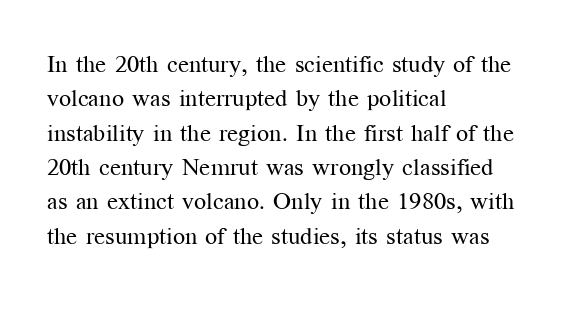
Q: Is the text bold? A: No.
Q: Is the text italic (slanted)? A: No, it is upright.
Q: Is the text underlined? A: No.
Q: How is the paragraph aligned? A: Left-aligned.
Q: Is the spacing between letters normal or unusually wide? A: Normal.
Q: Is the spacing between lines tight, normal or loose? A: Normal.
